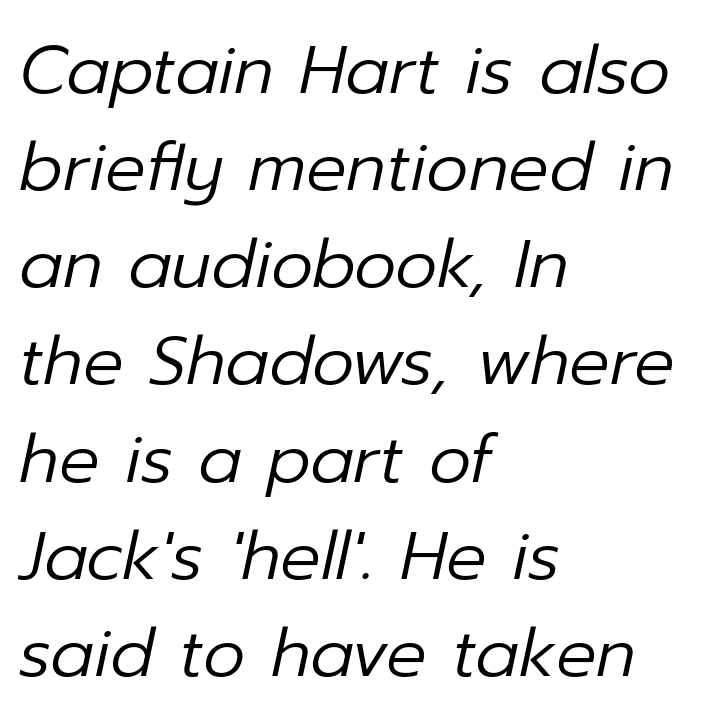
The image shows 67 px regular-weight type, italic (leaning right); set left-aligned, normal line spacing (1.45x), normal letter spacing, not underlined; low stroke contrast and a medium x-height.
